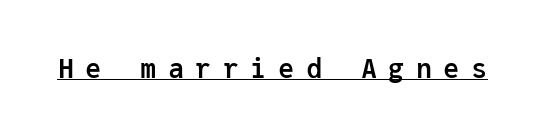
Is there an underline? Yes — a line sits under the letters. The tracking reads as deliberately expanded to a designer's eye. Posture: vertical. Strokes here are thick enough to call this a true bold.
